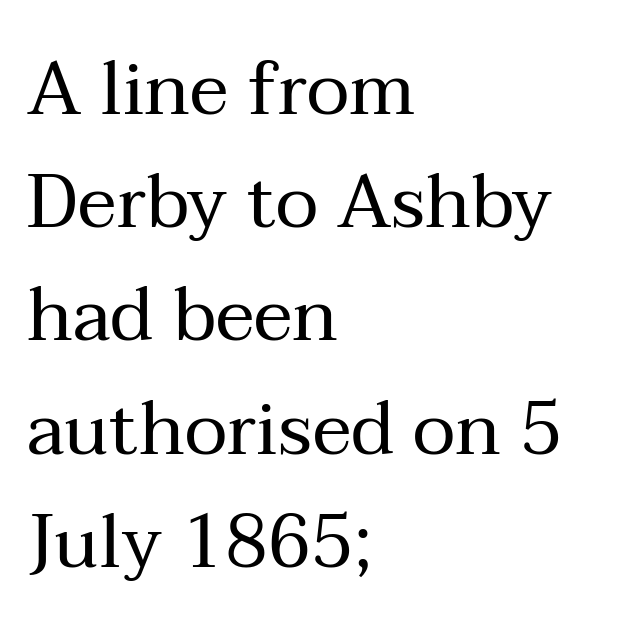
Observe the ordinary spacing: letters are neighbours, not strangers. The typeface has the unassuming heft of standard copy or less. Small tapered or slab feet sit at the stroke ends, so this counts as serif. Visually the block forms a straight wall on the left and a jagged coastline on the right. The letters advance in unequal steps, a hallmark of proportional type.
